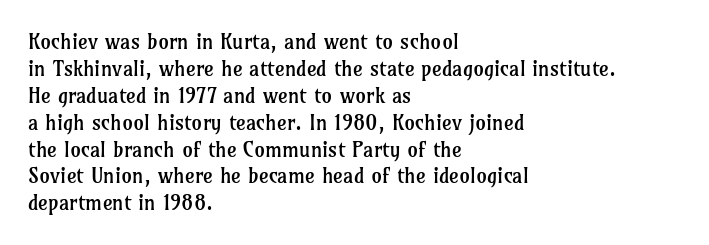
Q: Is the text bold? A: No.
Q: Is the text italic (slanted)? A: No, it is upright.
Q: Is the text underlined? A: No.
Q: How is the paragraph aligned? A: Left-aligned.
Q: Is the spacing between letters normal or unusually wide? A: Normal.
Q: Is the spacing between lines tight, normal or loose? A: Normal.
